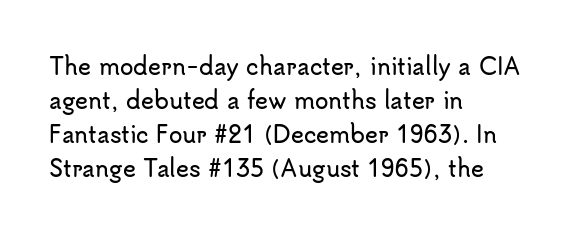
The image shows 22 px text type, upright; set left-aligned, normal line spacing (1.55x), normal letter spacing, not underlined.
